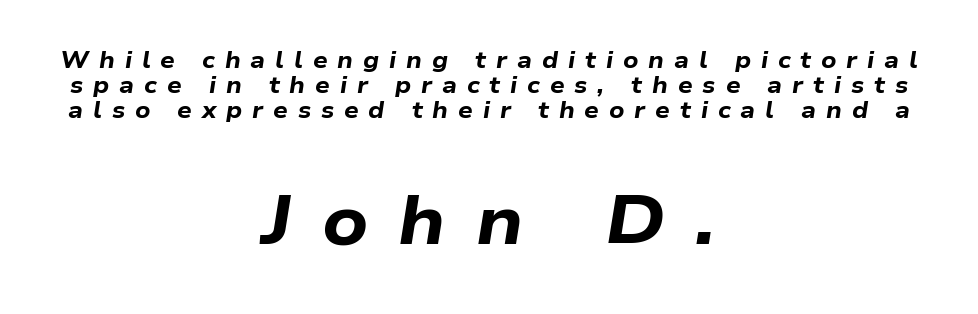
The following chunk of copy outweighs the initial chunk in type size. Honestly, there is no underline to notice here at all. Strokes here are thick enough to call this a true bold. This sample has the flowing, uneven cadence of proportional lettering. Vertical spacing — tight. Notice how the passage keeps no hard edge, just a central spine.
